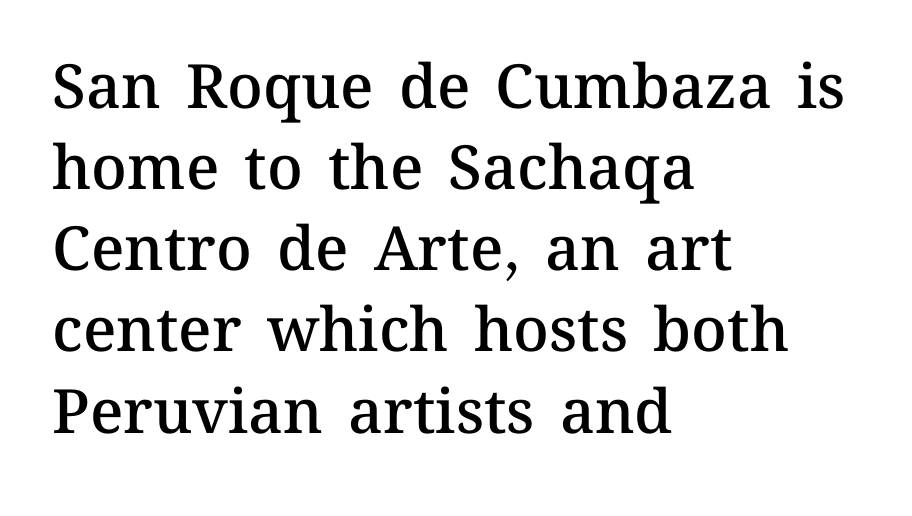
The image shows 61 px semibold type, upright; set left-aligned, normal line spacing (1.33x), normal letter spacing, not underlined; medium stroke contrast and a medium x-height.
